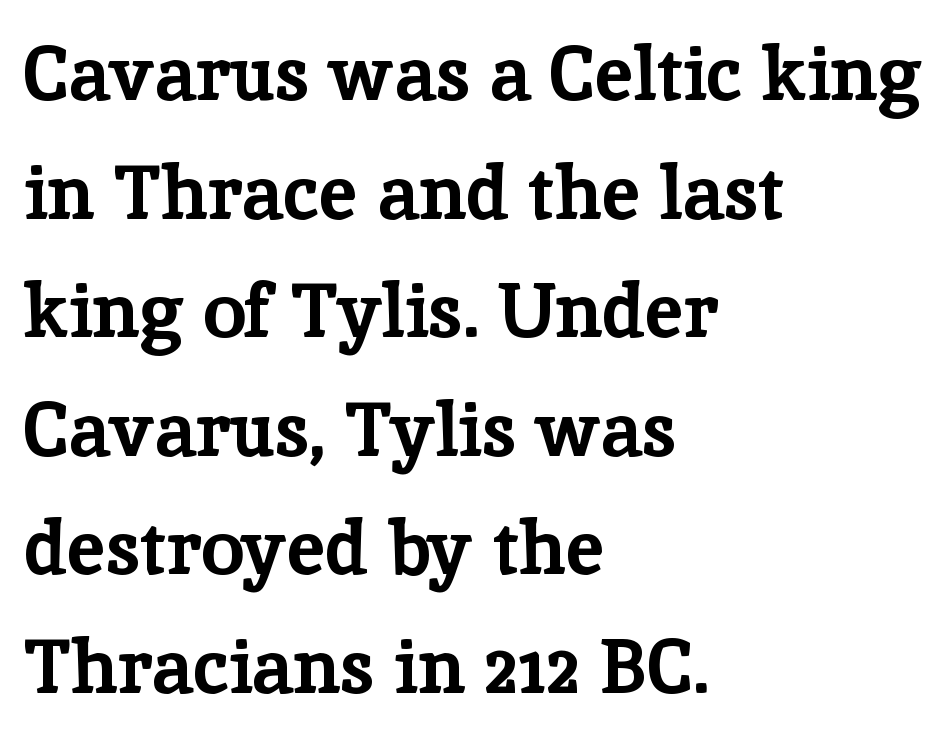
Q: Is the text bold? A: Yes.
Q: Is the text italic (slanted)? A: No, it is upright.
Q: Is the typeface a serif or a sans-serif typeface? A: Serif.
Q: Is the text underlined? A: No.
Q: How is the paragraph aligned? A: Left-aligned.
Q: Is the spacing between letters normal or unusually wide? A: Normal.
Q: Is the spacing between lines tight, normal or loose? A: Normal.
Q: Width (condensed, normal, or wide)? A: Normal.
Q: Stroke contrast? A: Low.
Q: x-height? A: Medium.
Q: Monospaced? A: No.
